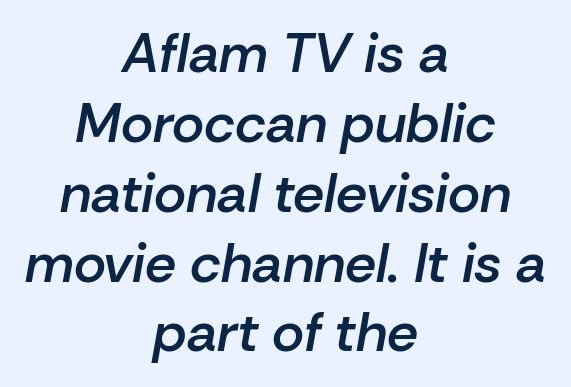
Q: Is the text bold? A: Semi-bold.
Q: Is the text italic (slanted)? A: Yes, it leans right by about 10 degrees.
Q: Is the text underlined? A: No.
Q: How is the paragraph aligned? A: Centered.
Q: Is the spacing between letters normal or unusually wide? A: Normal.
Q: Is the spacing between lines tight, normal or loose? A: Normal.
Q: Width (condensed, normal, or wide)? A: Normal.
Q: Stroke contrast? A: Low.
Q: x-height? A: Medium.
Q: Monospaced? A: No.
